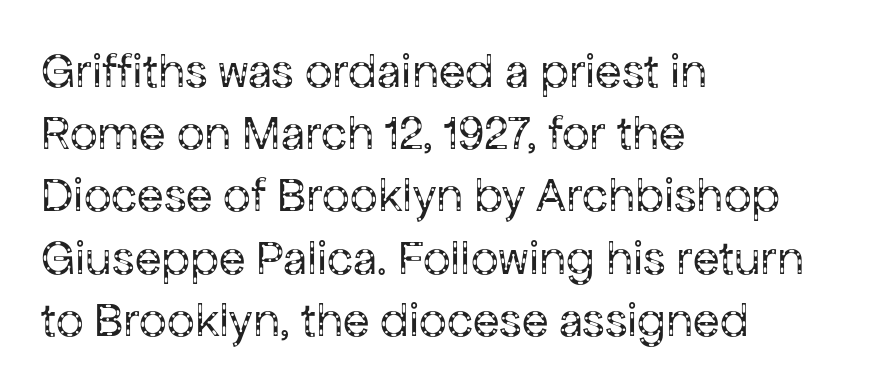
The image shows 49 px regular-weight sans-serif type, upright; set left-aligned, normal line spacing (1.27x), normal letter spacing, not underlined; low stroke contrast and a medium x-height.
